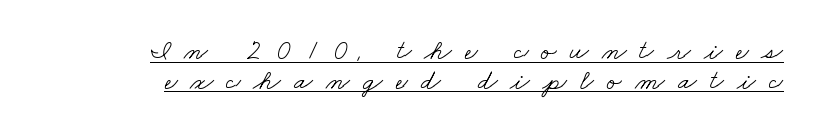
Caption: multi-line text, flush right, ragged left. A quiet, ordinary-to-light weight characterises the typeface. Compared with typical body copy, the letter spacing here is much looser. Character widths vary here, with narrow letters taking less room than wide ones.
